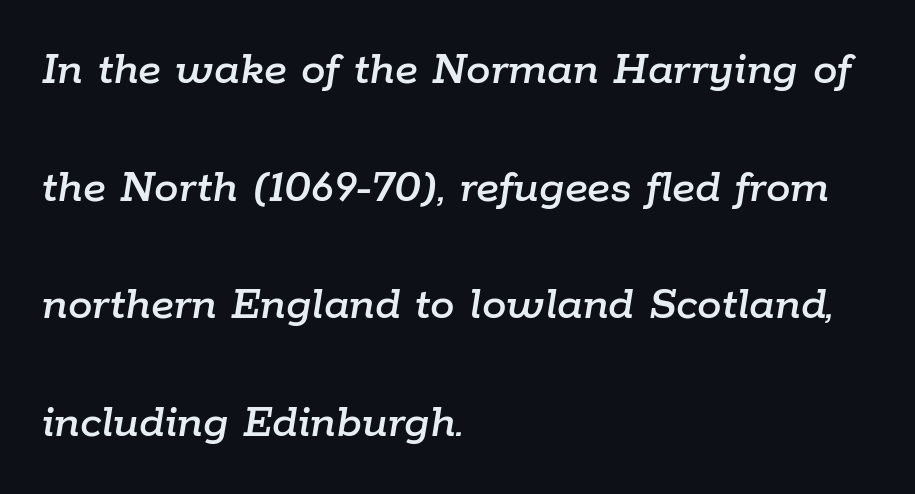
{"italic": "yes", "lean": "right", "slant_degrees": 9, "width": "normal", "stroke_contrast": "low", "x_height": "medium", "monospaced": "no", "underline": "no", "align": "left", "line_spacing": "loose", "line_spacing_ratio": 2.4, "letter_spacing": "normal", "letter_spacing_em": 0.0, "glyph_px": 49}
